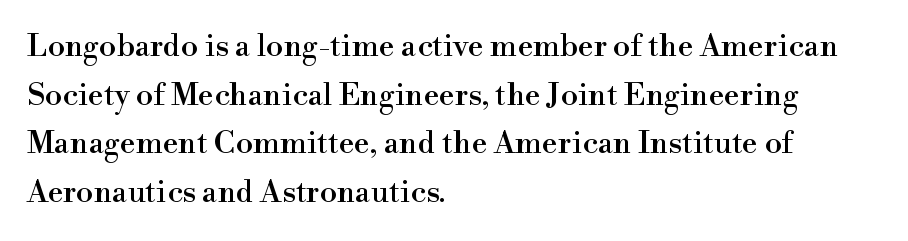
{"serif": "yes", "italic": "no", "width": "normal", "stroke_contrast": "high", "x_height": "small", "monospaced": "no", "underline": "no", "align": "left", "line_spacing": "normal", "line_spacing_ratio": 1.57, "letter_spacing": "normal", "letter_spacing_em": 0.0, "glyph_px": 31}
